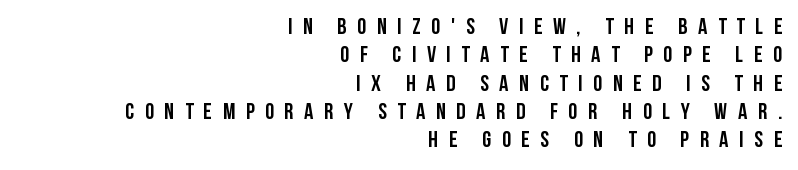
{"italic": "no", "bold": "yes", "underline": "no", "align": "right", "line_spacing_ratio": 1.23, "letter_spacing": "wide", "letter_spacing_em": 0.46, "glyph_px": 23}
